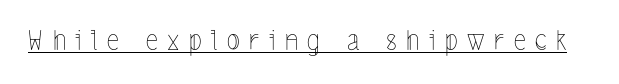
Vertical stems look standard width or narrower in stroke. There is plenty of visible air inserted between adjacent glyphs. Ascenders rise straight up at ninety degrees. Each line of the rendering has a horizontal stroke beneath the glyphs.
